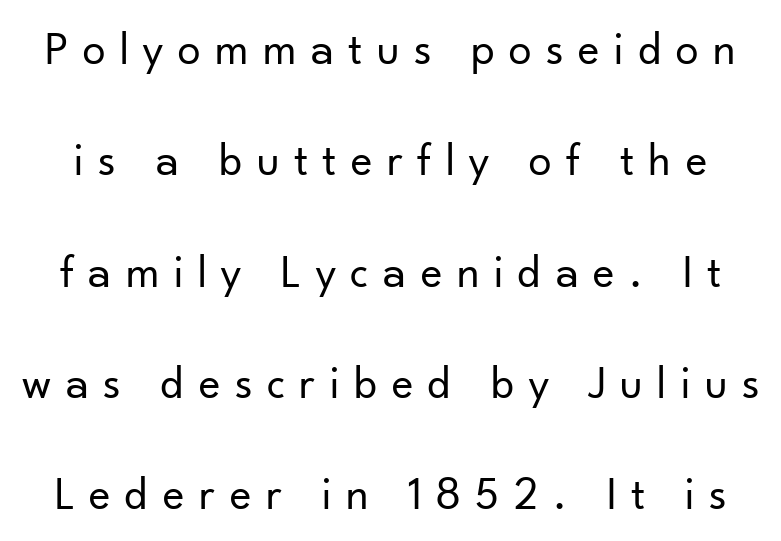
The letters carry no serifs — their stems end cleanly without finishing strokes. Airy leading. How are the letters spaced? Widely, with obvious added tracking. The lettering stays uniformly vertical, giving the passage a roman look.
